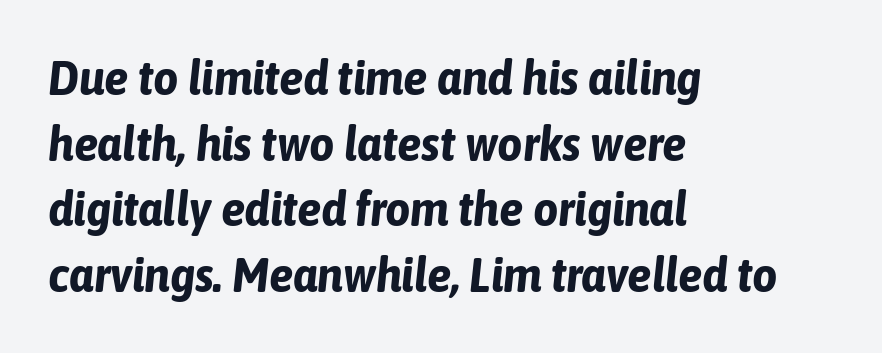
If you drew a line through each stem, it would be angled. Underline: absent. The paragraph shown leans on its left margin. Characters follow at the spacing the type designer built in.
